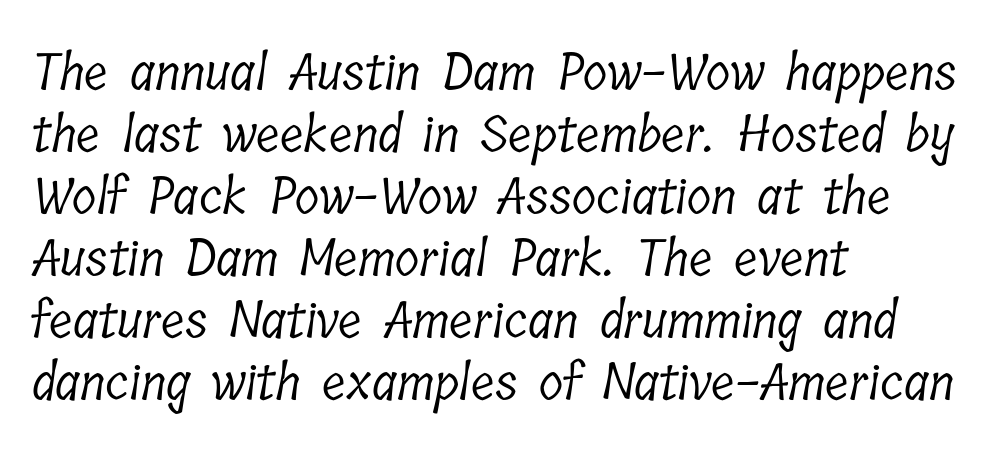
Where is the straight margin? On the left. The glyphs in this specimen are seriffed. Observe the ordinary spacing: letters are neighbours, not strangers. Vertical stems look standard width or narrower in stroke. These lines are rendered in a variable-pitch font. Bare-footed words on every line.
